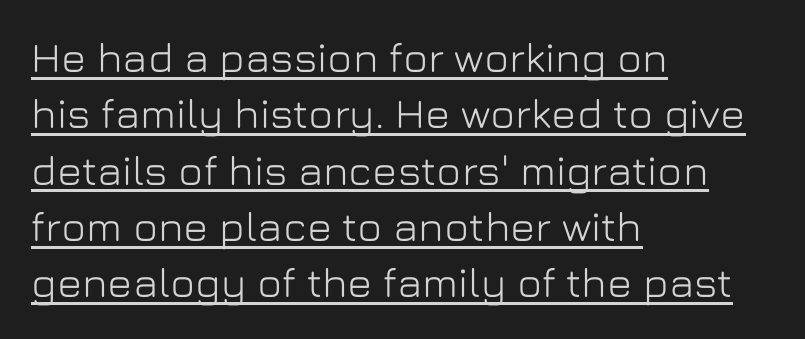
The image shows 42 px sans-serif type, upright; set left-aligned, normal line spacing (1.34x), normal letter spacing, underlined; low stroke contrast and a medium x-height.
